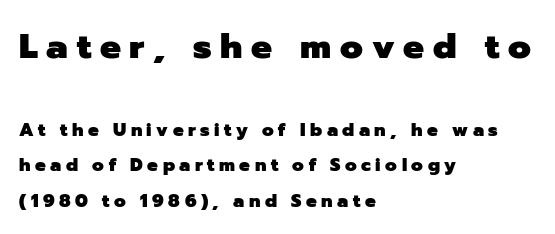
Note the varied advance widths — an 'i' is clearly narrower than an 'm'. Is the lower block the larger one? No — the upper block carries the bigger type. Beneath every word, the page is bare. These lines carry a lot of weight — the face is fully bold. To sum up the face: it is a sans, with no serifs. A typesetter would call this heavily tracked-out type.
